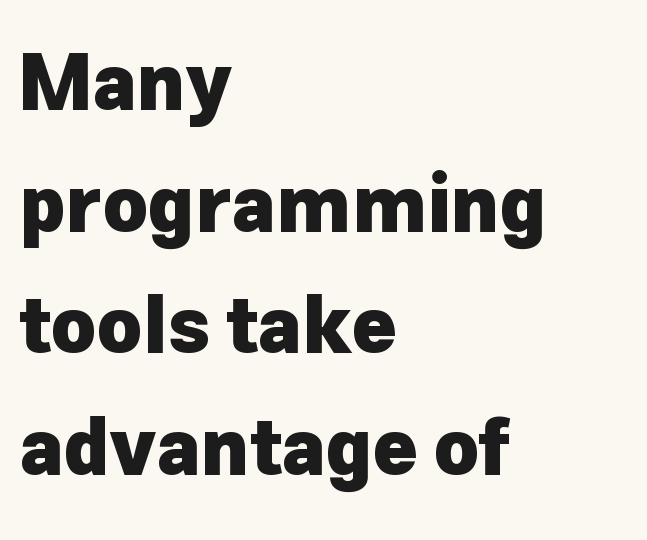
Looks like regular typesetting: each glyph gets only the width it needs. What weight is shown? A full bold with thick strokes. Observe the absence of serifs on each vertical stroke in this sample. The compositor pushed each line to the left boundary. Interline gaps are of average width in this sample.
